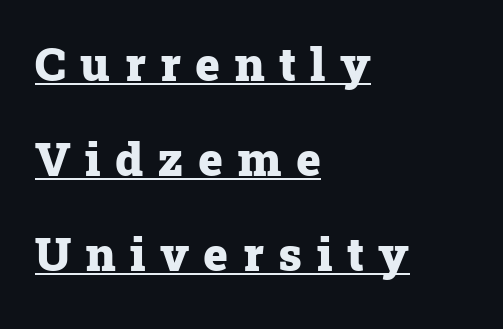
Q: Is the text bold? A: Yes.
Q: Is the text italic (slanted)? A: No, it is upright.
Q: Is the typeface a serif or a sans-serif typeface? A: Serif.
Q: Is the text underlined? A: Yes.
Q: How is the paragraph aligned? A: Left-aligned.
Q: Is the spacing between letters normal or unusually wide? A: Unusually wide.
Q: Is the spacing between lines tight, normal or loose? A: Loose.
Q: Width (condensed, normal, or wide)? A: Normal.
Q: Stroke contrast? A: Low.
Q: x-height? A: Medium.
Q: Monospaced? A: No.
